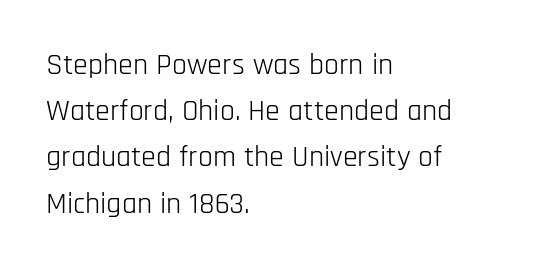
Q: Is the text bold? A: No.
Q: Is the text italic (slanted)? A: No, it is upright.
Q: Is the typeface a serif or a sans-serif typeface? A: Sans-serif.
Q: Is the text underlined? A: No.
Q: How is the paragraph aligned? A: Left-aligned.
Q: Is the spacing between letters normal or unusually wide? A: Normal.
Q: Is the spacing between lines tight, normal or loose? A: Normal.
Q: Width (condensed, normal, or wide)? A: Condensed.
Q: Stroke contrast? A: Low.
Q: x-height? A: Large.
Q: Monospaced? A: No.
